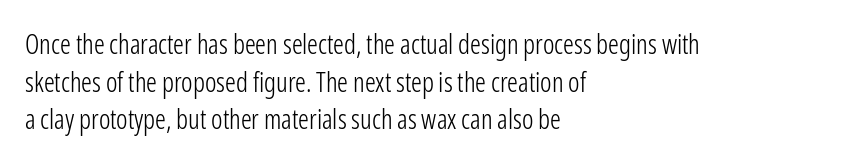
Q: Is the text bold? A: No.
Q: Is the text italic (slanted)? A: No, it is upright.
Q: Is the text underlined? A: No.
Q: How is the paragraph aligned? A: Left-aligned.
Q: Is the spacing between letters normal or unusually wide? A: Normal.
Q: Is the spacing between lines tight, normal or loose? A: Normal.
